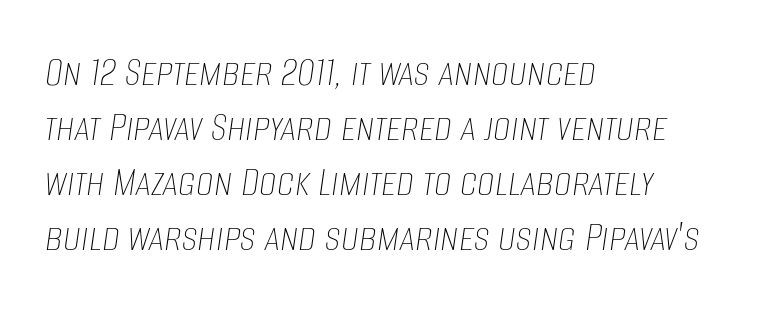
The image shows 44 px thin, condensed type, italic (leaning right); set left-aligned, normal line spacing (1.25x), normal letter spacing, not underlined; low stroke contrast and a large x-height.
